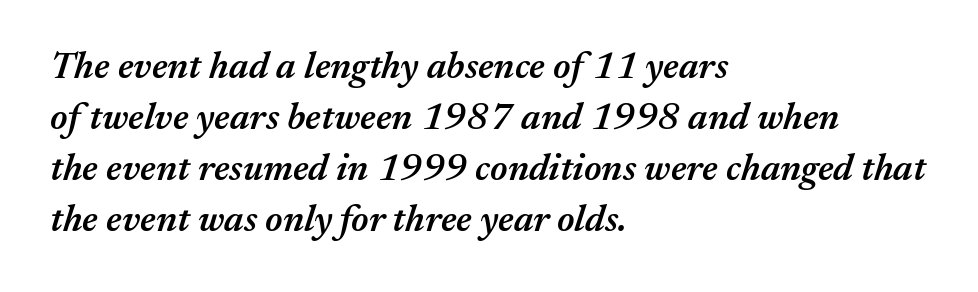
The image shows 38 px semibold type, italic (leaning right); set left-aligned, normal line spacing (1.34x), normal letter spacing, not underlined; medium stroke contrast and a medium x-height.
